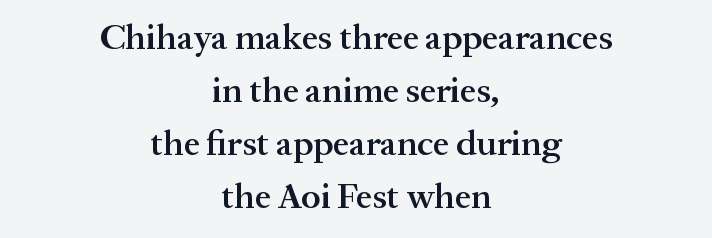
Each glyph is drawn with semibold strokes, heavier than normal yet not fully bold. The leading is moderate, giving the passage an even texture. This rendering uses center alignment, leaving both contours irregular but symmetric. A serif font was chosen for this passage. Character widths vary here, with narrow letters taking less room than wide ones.
